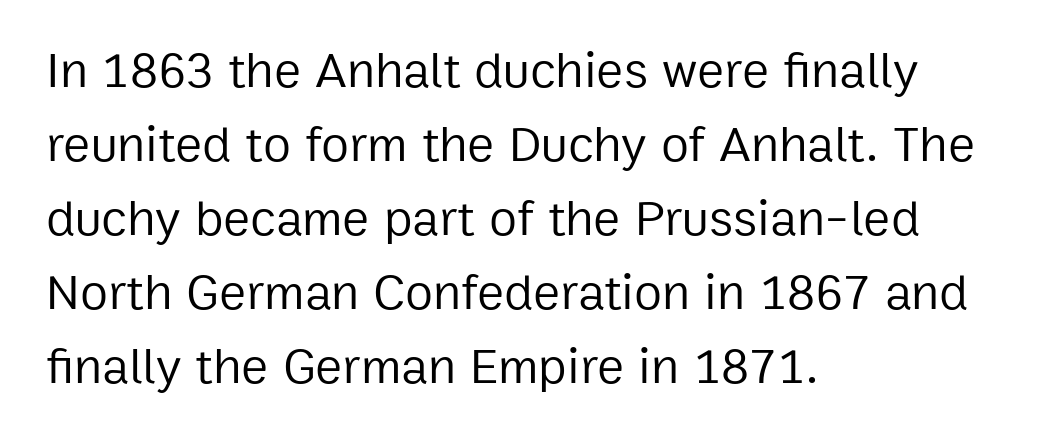
{"serif": "no", "italic": "no", "bold": "no", "weight": "regular", "width": "normal", "stroke_contrast": "low", "x_height": "medium", "monospaced": "no", "underline": "no", "align": "left", "line_spacing": "normal", "line_spacing_ratio": 1.45, "letter_spacing": "normal", "letter_spacing_em": 0.0, "glyph_px": 51}
